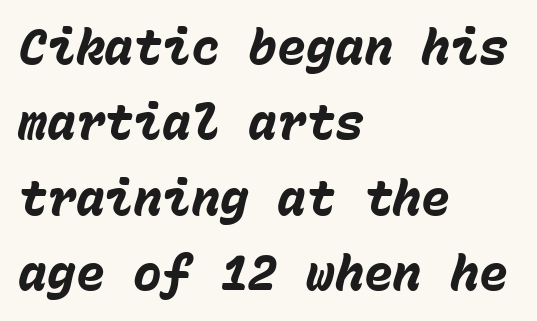
The image shows 48 px heavy type, italic (leaning right), monospaced; set left-aligned, normal line spacing (1.57x), normal letter spacing, not underlined; low stroke contrast and a medium x-height.
